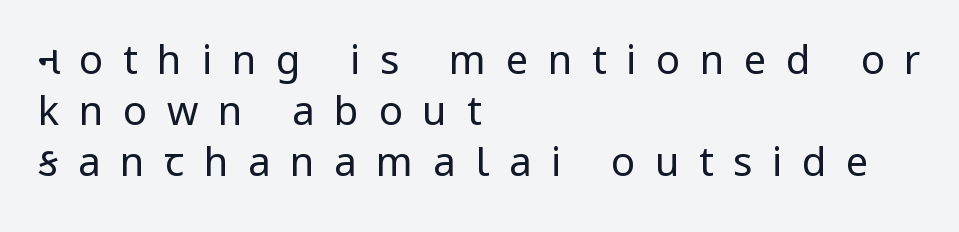
Q: Is the text bold? A: No.
Q: Is the text italic (slanted)? A: No, it is upright.
Q: Is the typeface a serif or a sans-serif typeface? A: Sans-serif.
Q: Is the text underlined? A: No.
Q: How is the paragraph aligned? A: Left-aligned.
Q: Is the spacing between letters normal or unusually wide? A: Unusually wide.
Q: Is the spacing between lines tight, normal or loose? A: Normal.
Q: Width (condensed, normal, or wide)? A: Normal.
Q: Stroke contrast? A: Low.
Q: x-height? A: Medium.
Q: Monospaced? A: No.
